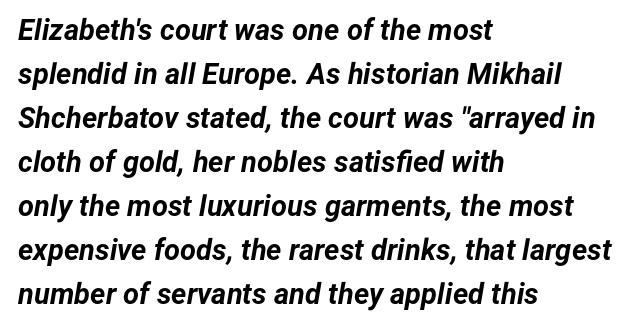
{"italic": "yes", "lean": "right", "slant_degrees": 12, "bold": "yes", "weight": "bold", "width": "normal", "stroke_contrast": "low", "x_height": "medium", "monospaced": "no", "underline": "no", "align": "left", "line_spacing": "normal", "line_spacing_ratio": 1.52, "letter_spacing": "normal", "letter_spacing_em": 0.0, "glyph_px": 29}
